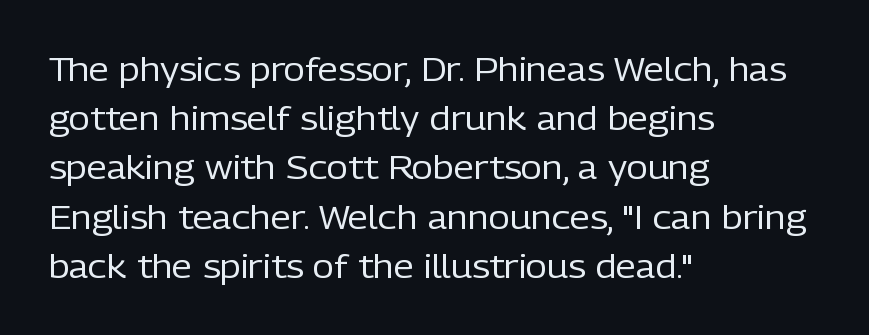
{"serif": "no", "italic": "no", "bold": "no", "weight": "regular", "width": "normal", "stroke_contrast": "low", "x_height": "medium", "monospaced": "no", "underline": "no", "align": "left", "line_spacing": "normal", "line_spacing_ratio": 1.49, "letter_spacing": "normal", "letter_spacing_em": 0.0, "glyph_px": 33}
